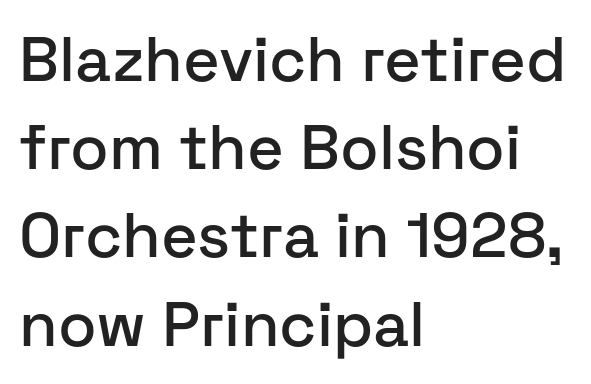
{"serif": "no", "italic": "no", "width": "normal", "stroke_contrast": "low", "x_height": "medium", "monospaced": "no", "underline": "no", "align": "left", "line_spacing": "normal", "line_spacing_ratio": 1.4, "letter_spacing": "normal", "letter_spacing_em": 0.0, "glyph_px": 63}
